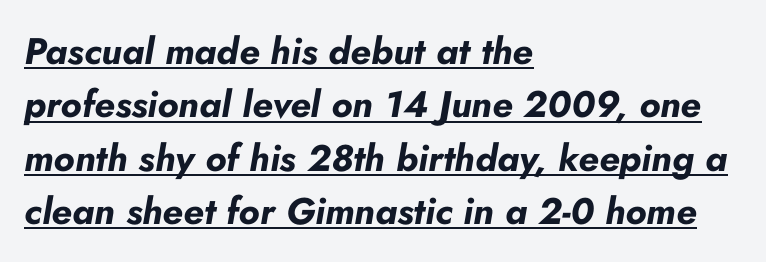
Q: Is the text bold? A: Yes.
Q: Is the text italic (slanted)? A: Yes, it leans right by about 10 degrees.
Q: Is the text underlined? A: Yes.
Q: How is the paragraph aligned? A: Left-aligned.
Q: Is the spacing between letters normal or unusually wide? A: Normal.
Q: Is the spacing between lines tight, normal or loose? A: Normal.
Q: Width (condensed, normal, or wide)? A: Normal.
Q: Stroke contrast? A: Low.
Q: x-height? A: Small.
Q: Monospaced? A: No.
